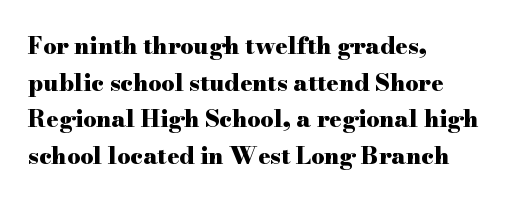
{"italic": "no", "bold": "yes", "underline": "no", "align": "left", "line_spacing": "normal", "line_spacing_ratio": 1.59, "letter_spacing": "normal", "letter_spacing_em": 0.0, "glyph_px": 23}
